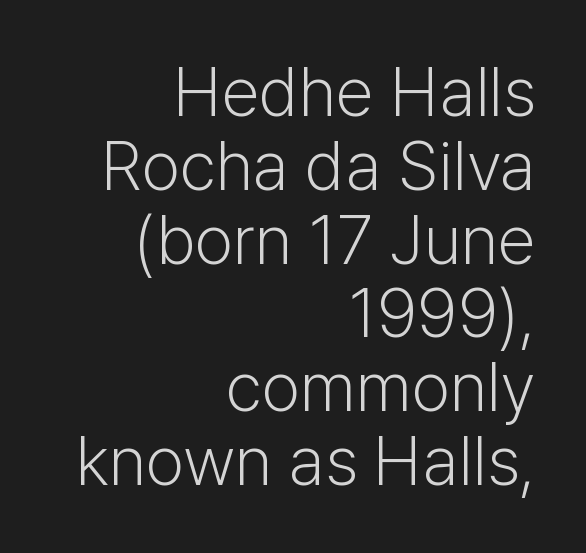
Does extra space separate the letters? No, they use regular spacing. Unlike italic type, these characters show no tilt at all. Regarding serifs, this sample does without them. Notice how the passage keeps a crisp vertical edge on the right only.
